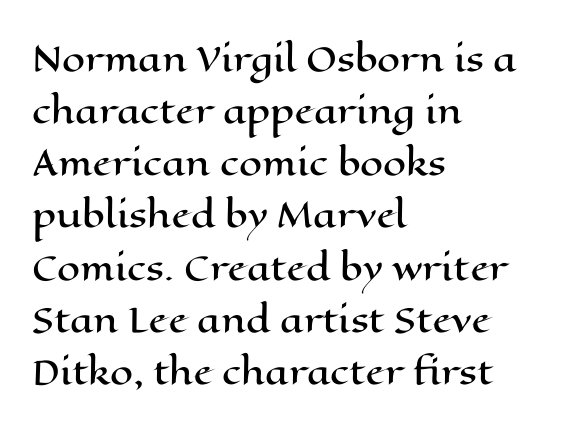
Q: Is the text italic (slanted)? A: No, it is upright.
Q: Is the text underlined? A: No.
Q: How is the paragraph aligned? A: Left-aligned.
Q: Is the spacing between letters normal or unusually wide? A: Normal.
Q: Is the spacing between lines tight, normal or loose? A: Normal.
Q: Width (condensed, normal, or wide)? A: Wide.
Q: Stroke contrast? A: High.
Q: x-height? A: Medium.
Q: Monospaced? A: No.
